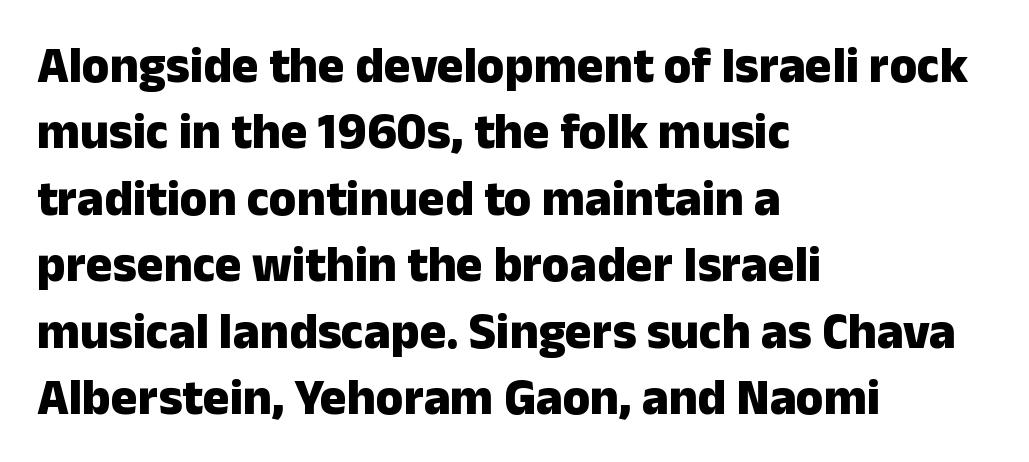
Q: Is the text bold? A: Yes.
Q: Is the text italic (slanted)? A: No, it is upright.
Q: Is the typeface a serif or a sans-serif typeface? A: Sans-serif.
Q: Is the text underlined? A: No.
Q: How is the paragraph aligned? A: Left-aligned.
Q: Is the spacing between letters normal or unusually wide? A: Normal.
Q: Is the spacing between lines tight, normal or loose? A: Normal.
Q: Width (condensed, normal, or wide)? A: Normal.
Q: Stroke contrast? A: Low.
Q: x-height? A: Medium.
Q: Monospaced? A: No.
